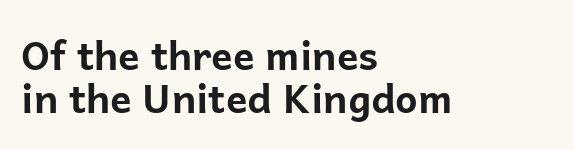
Q: Is the text bold? A: Yes.
Q: Is the text italic (slanted)? A: No, it is upright.
Q: Is the typeface a serif or a sans-serif typeface? A: Sans-serif.
Q: Is the text underlined? A: No.
Q: How is the paragraph aligned? A: Left-aligned.
Q: Is the spacing between letters normal or unusually wide? A: Normal.
Q: Is the spacing between lines tight, normal or loose? A: Tight.
Q: Width (condensed, normal, or wide)? A: Normal.
Q: Stroke contrast? A: Low.
Q: x-height? A: Medium.
Q: Monospaced? A: No.
